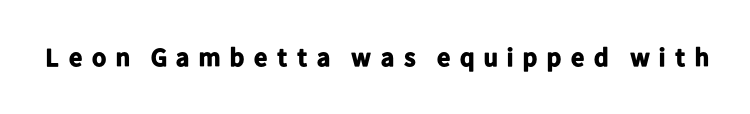
How are the letters spaced? Widely, with obvious added tracking. Check the space under the baseline: it is left empty. Does the lettering tilt? It doesn't — this is upright. A full-strength bold gives these letters their thick strokes.
